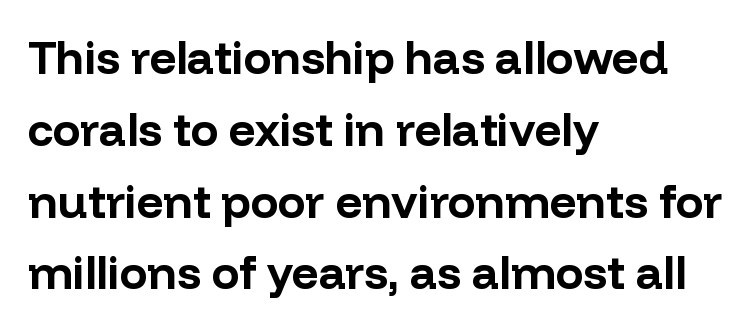
{"serif": "no", "italic": "no", "bold": "yes", "weight": "bold", "width": "normal", "stroke_contrast": "low", "x_height": "medium", "monospaced": "no", "underline": "no", "align": "left", "line_spacing": "normal", "line_spacing_ratio": 1.56, "letter_spacing": "normal", "letter_spacing_em": 0.0, "glyph_px": 46}
